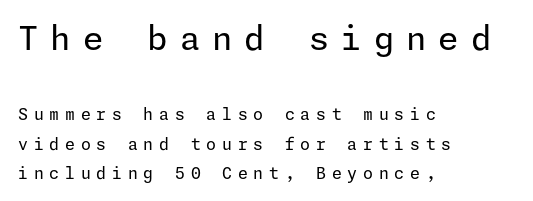
These lines have a slow, spaced-out rhythm from letter to letter. The baseline area is clear. In this sample the first text group is rendered at the bigger scale. Horizontal alignment here is leftward, the default for most running prose. The passage shown is typeset with a sans-serif family.
